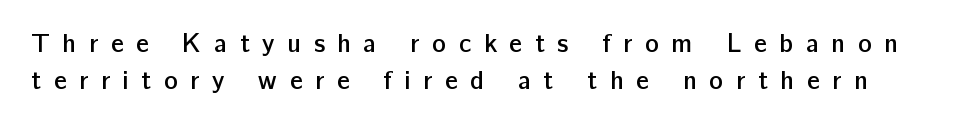
This sample keeps an unexceptional amount of space between lines. These lines have a slow, spaced-out rhythm from letter to letter. Unmarked baselines from the first word to the last. The axis of the letterforms is exactly vertical. Is the type bold? Partly — it's a semibold, heavier than regular but not fully bold.
